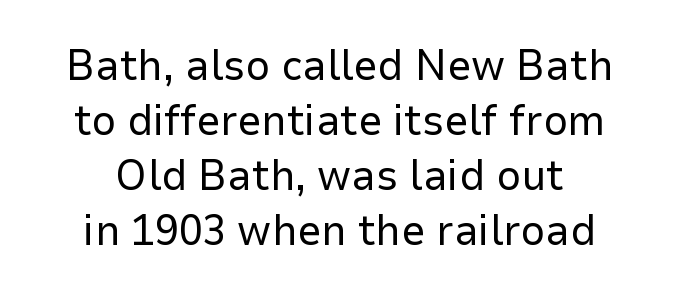
Q: Is the text bold? A: No.
Q: Is the text italic (slanted)? A: No, it is upright.
Q: Is the typeface a serif or a sans-serif typeface? A: Sans-serif.
Q: Is the text underlined? A: No.
Q: How is the paragraph aligned? A: Centered.
Q: Is the spacing between letters normal or unusually wide? A: Normal.
Q: Is the spacing between lines tight, normal or loose? A: Normal.
Q: Width (condensed, normal, or wide)? A: Normal.
Q: Stroke contrast? A: Low.
Q: x-height? A: Medium.
Q: Monospaced? A: No.
